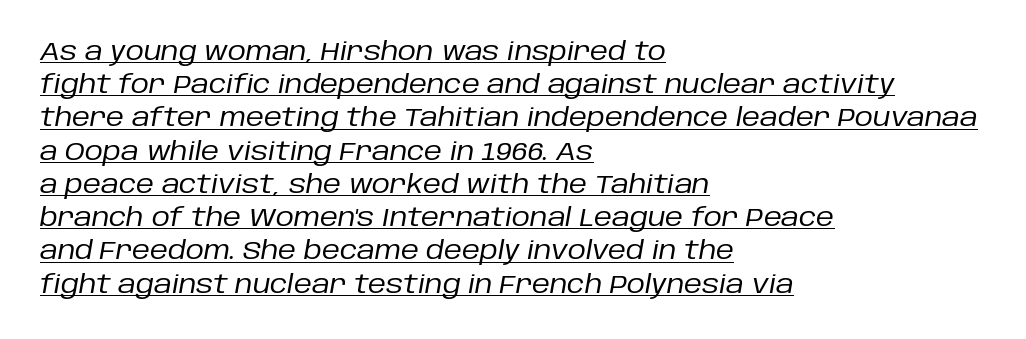
Q: Is the text bold? A: No.
Q: Is the text italic (slanted)? A: Yes, it leans right by about 10 degrees.
Q: Is the text underlined? A: Yes.
Q: How is the paragraph aligned? A: Left-aligned.
Q: Is the spacing between letters normal or unusually wide? A: Normal.
Q: Is the spacing between lines tight, normal or loose? A: Normal.
